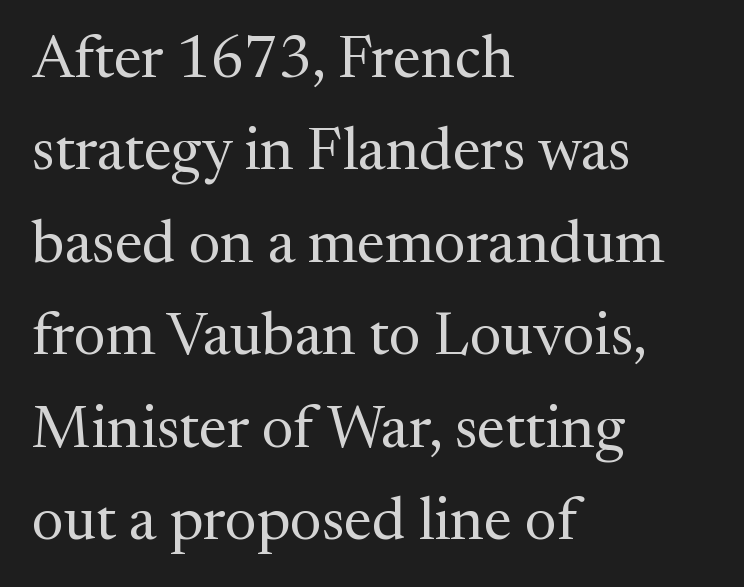
The image shows 60 px regular-weight serif type, upright; set left-aligned, normal line spacing (1.54x), normal letter spacing, not underlined; medium stroke contrast and a medium x-height.
